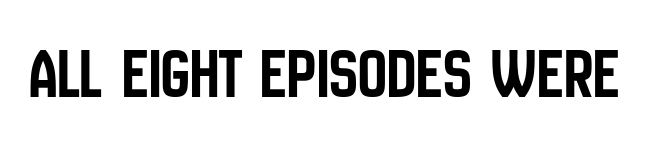
Q: Is the text italic (slanted)? A: No, it is upright.
Q: Is the typeface a serif or a sans-serif typeface? A: Sans-serif.
Q: Is the text underlined? A: No.
Q: Is the spacing between letters normal or unusually wide? A: Normal.
Q: Width (condensed, normal, or wide)? A: Condensed.
Q: Stroke contrast? A: Low.
Q: x-height? A: Large.
Q: Monospaced? A: No.
